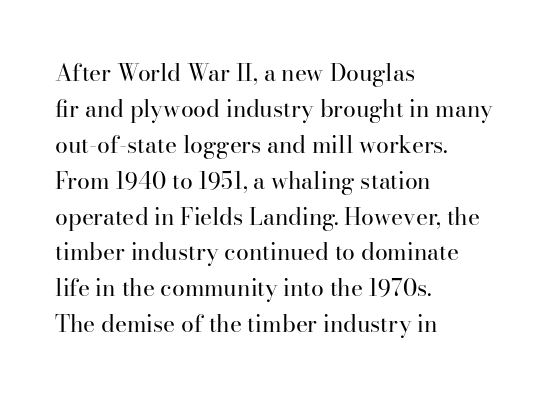
{"italic": "no", "bold": "no", "underline": "no", "align": "left", "line_spacing": "normal", "line_spacing_ratio": 1.56, "letter_spacing": "normal", "letter_spacing_em": 0.0, "glyph_px": 23}
